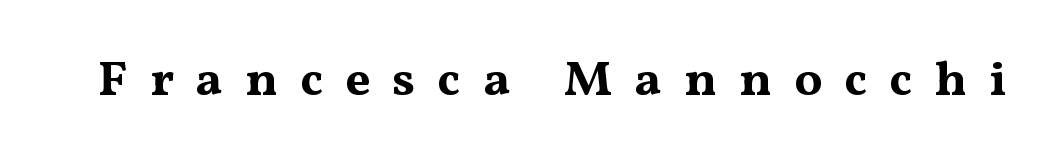
Q: Is the text bold? A: Yes.
Q: Is the text italic (slanted)? A: No, it is upright.
Q: Is the typeface a serif or a sans-serif typeface? A: Serif.
Q: Is the text underlined? A: No.
Q: Is the spacing between letters normal or unusually wide? A: Unusually wide.
Q: Width (condensed, normal, or wide)? A: Wide.
Q: Stroke contrast? A: Medium.
Q: x-height? A: Medium.
Q: Monospaced? A: No.
